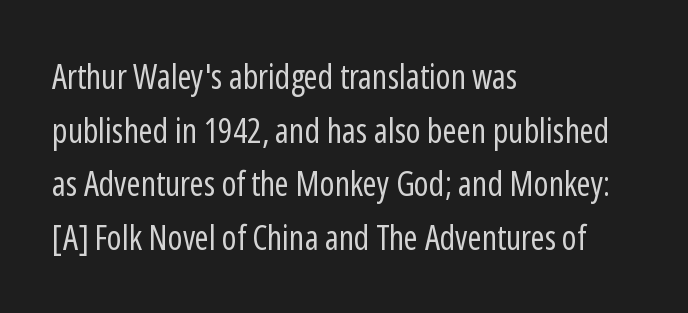
The specimen omits any rule beneath the text block's lines. In terms of letterform style, serifs are entirely absent. One glance says typical: line gaps are just what's usual. The characters are drawn with everyday or finer stroke widths. Rendered with straight, roman letterforms.
